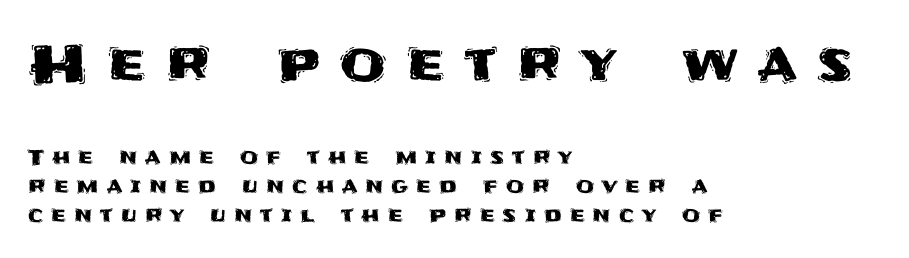
Check where the strokes stop: nothing finishes them off — pure sans. The paragraph has a hard left edge and a soft right edge. Successive baselines arrive at the customary interval. Spacing verdict: proportional, widths tailored to each character. Loose tracking; the words dissolve into strings of separated letters. Just letters on the line, the space beneath them empty.
